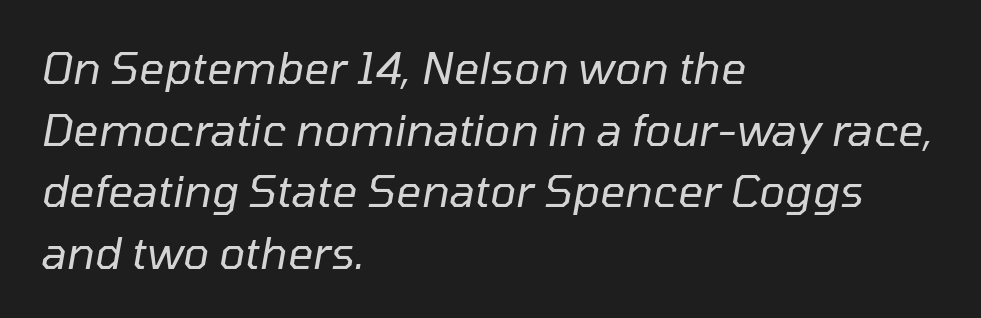
Q: Is the text bold? A: No.
Q: Is the text italic (slanted)? A: Yes, it leans right by about 10 degrees.
Q: Is the text underlined? A: No.
Q: How is the paragraph aligned? A: Left-aligned.
Q: Is the spacing between letters normal or unusually wide? A: Normal.
Q: Is the spacing between lines tight, normal or loose? A: Normal.
Q: Width (condensed, normal, or wide)? A: Normal.
Q: Stroke contrast? A: Low.
Q: x-height? A: Medium.
Q: Monospaced? A: No.
